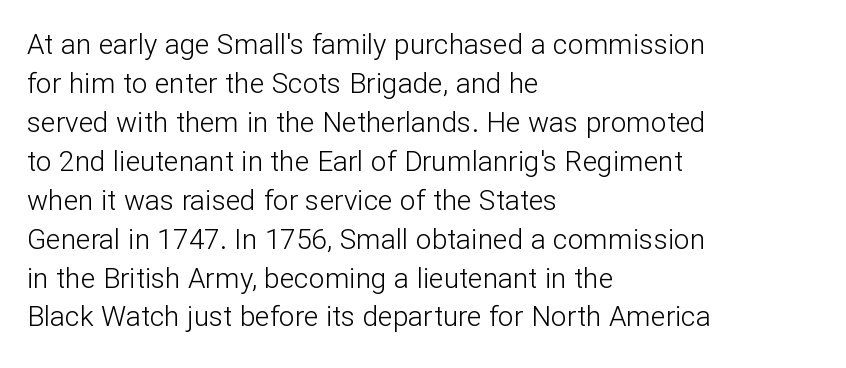
{"serif": "no", "italic": "no", "bold": "no", "weight": "light", "width": "normal", "stroke_contrast": "low", "x_height": "medium", "monospaced": "no", "underline": "no", "align": "left", "line_spacing": "normal", "line_spacing_ratio": 1.39, "letter_spacing": "normal", "letter_spacing_em": 0.0, "glyph_px": 28}
